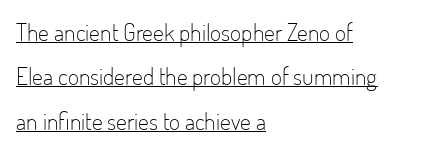
Q: Is the text bold? A: No.
Q: Is the text italic (slanted)? A: No, it is upright.
Q: Is the text underlined? A: Yes.
Q: How is the paragraph aligned? A: Left-aligned.
Q: Is the spacing between letters normal or unusually wide? A: Normal.
